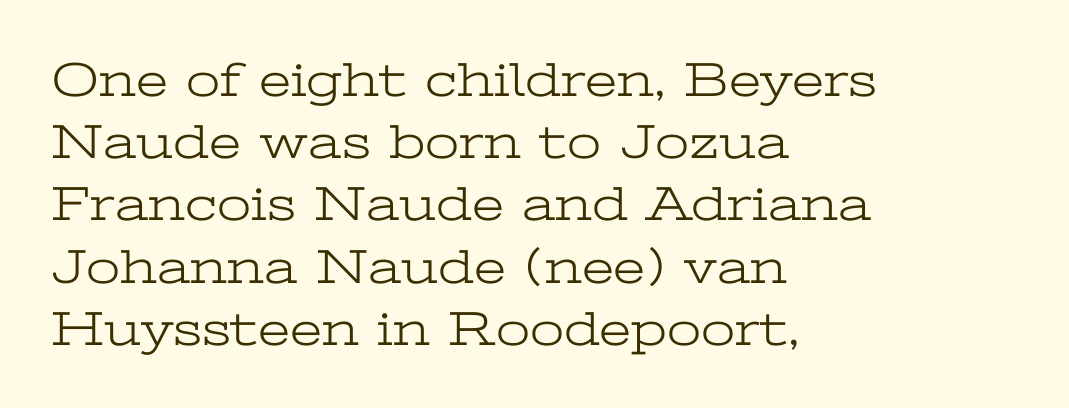
Q: Is the text bold? A: No.
Q: Is the text italic (slanted)? A: No, it is upright.
Q: Is the typeface a serif or a sans-serif typeface? A: Serif.
Q: Is the text underlined? A: No.
Q: How is the paragraph aligned? A: Left-aligned.
Q: Is the spacing between letters normal or unusually wide? A: Normal.
Q: Is the spacing between lines tight, normal or loose? A: Normal.
Q: Width (condensed, normal, or wide)? A: Wide.
Q: Stroke contrast? A: Low.
Q: x-height? A: Medium.
Q: Monospaced? A: No.
